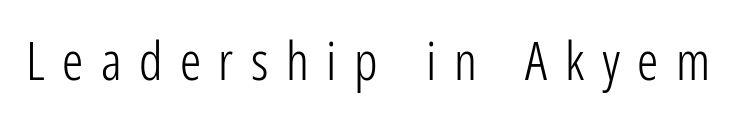
{"serif": "no", "italic": "no", "bold": "no", "weight": "light", "width": "condensed", "stroke_contrast": "low", "x_height": "medium", "monospaced": "no", "underline": "no", "letter_spacing": "wide", "letter_spacing_em": 0.33, "glyph_px": 53}
